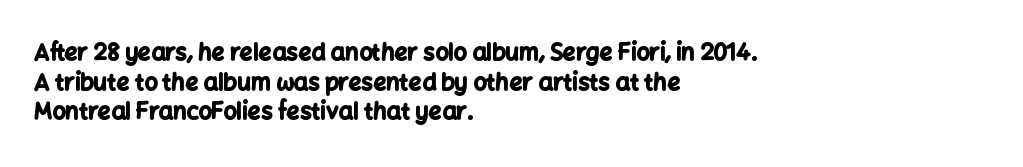
Is there any slant? The stems are plumb. Nothing unusual about the tracking: characters are spaced as the font intends. These words are printed bold, with thick strokes throughout. Evenly set lines give the paragraph a standard silhouette.
